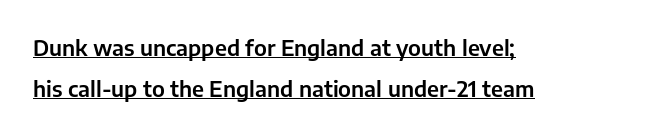
The image shows 22 px text type, upright; set left-aligned, line spacing 1.87x, normal letter spacing, underlined.
